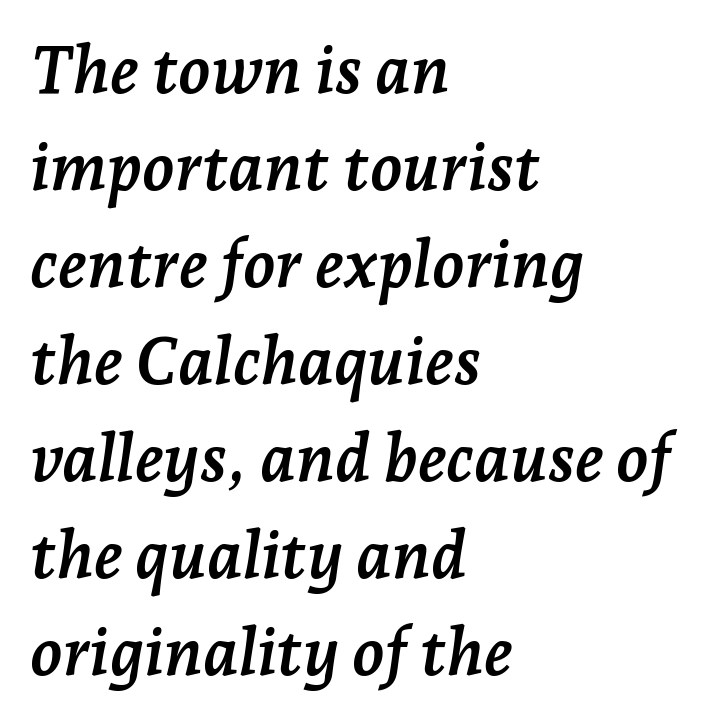
{"serif": "yes", "italic": "yes", "lean": "right", "slant_degrees": 7, "bold": "yes", "weight": "semibold", "width": "normal", "stroke_contrast": "low", "x_height": "medium", "monospaced": "no", "underline": "no", "align": "left", "line_spacing": "normal", "line_spacing_ratio": 1.47, "letter_spacing": "normal", "letter_spacing_em": 0.0, "glyph_px": 66}
